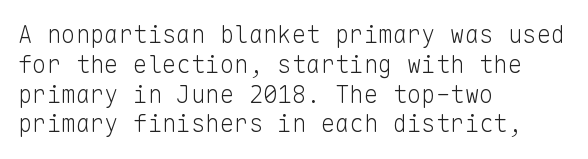
The image shows 24 px text type, upright; set left-aligned, line spacing 1.24x, normal letter spacing, not underlined.
